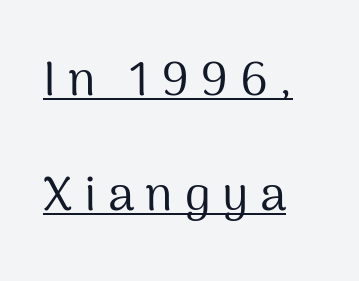
Q: Is the text bold? A: No.
Q: Is the text italic (slanted)? A: No, it is upright.
Q: Is the typeface a serif or a sans-serif typeface? A: Sans-serif.
Q: Is the text underlined? A: Yes.
Q: How is the paragraph aligned? A: Left-aligned.
Q: Is the spacing between letters normal or unusually wide? A: Unusually wide.
Q: Is the spacing between lines tight, normal or loose? A: Loose.
Q: Width (condensed, normal, or wide)? A: Normal.
Q: Stroke contrast? A: Medium.
Q: x-height? A: Medium.
Q: Monospaced? A: No.
